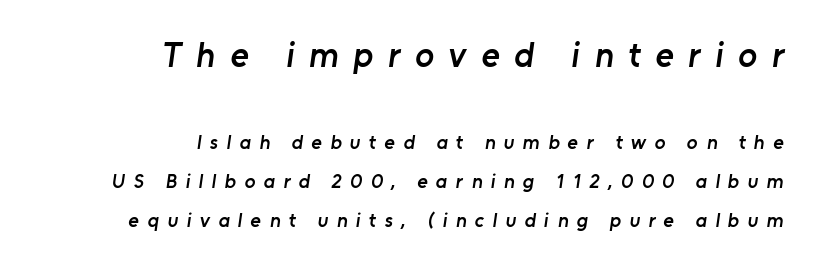
What's the leading like? Stretched, with rows far apart. The rendering uses natural spacing where letterforms have individual widths. Every row of glyphs terminates at an identical x-position on the right. The initial chunk of copy outweighs the following chunk in type size. The horizontal fit of the characters is loose and conspicuously gappy. The characters look somewhat weighty, a semibold short of true bold.
